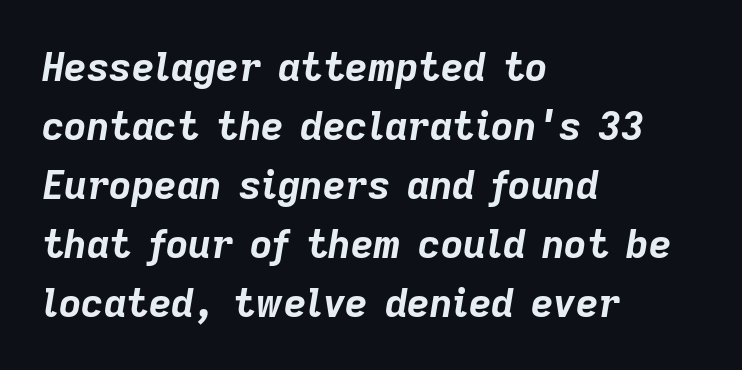
The image shows 39 px bold type, italic (leaning right); set left-aligned, normal line spacing (1.51x), normal letter spacing, not underlined; low stroke contrast and a medium x-height.
